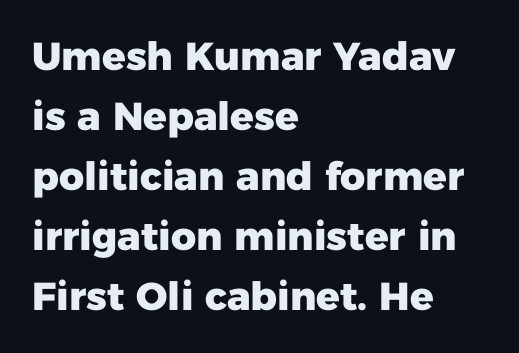
The face used here is a sans, in the tradition of grotesques and geometrics. The specimen omits any rule beneath the text block's lines. Summary of weight: heavy, a full bold. Each new line begins a customary step beneath the previous one. Quick note: not italic, upright.
